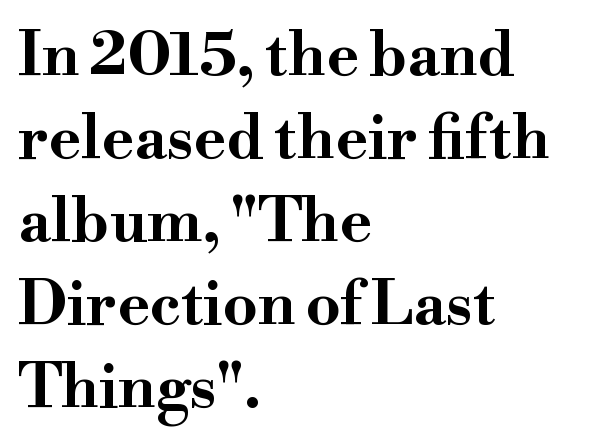
{"serif": "yes", "italic": "no", "bold": "yes", "weight": "bold", "width": "wide", "stroke_contrast": "high", "x_height": "small", "monospaced": "no", "underline": "no", "align": "left", "line_spacing": "normal", "line_spacing_ratio": 1.36, "letter_spacing": "normal", "letter_spacing_em": 0.0, "glyph_px": 61}
